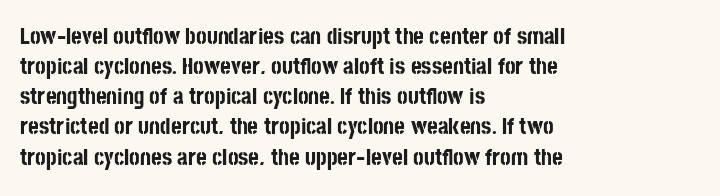
{"italic": "no", "bold": "yes", "underline": "no", "align": "left", "line_spacing": "normal", "line_spacing_ratio": 1.31, "letter_spacing": "normal", "letter_spacing_em": 0.0, "glyph_px": 23}
